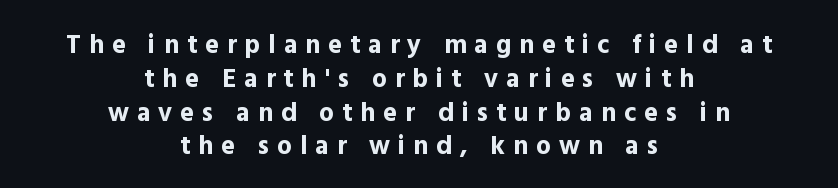
The image shows 26 px bold type, upright; set centered, normal line spacing (1.3x), unusually wide letter spacing (+0.31 em), not underlined.
